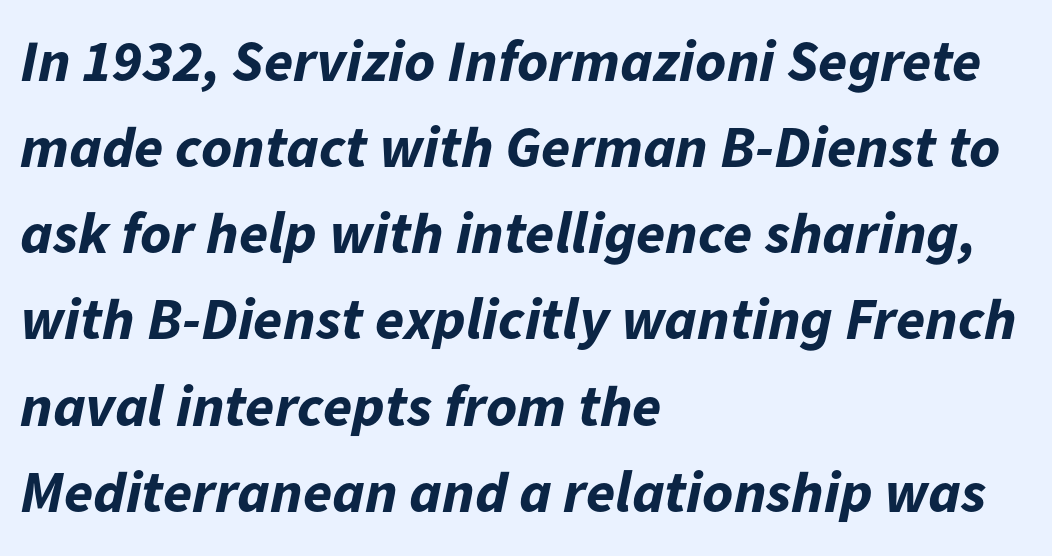
The passage shown leans; its letterforms are oblique. A typesetter would call this leading conventional body-copy spacing. No extra tracking has been applied to these lines. In CSS terms this would be text-align: left. Beneath every word, the page is bare. These lines carry a lot of weight — the face is fully bold.
